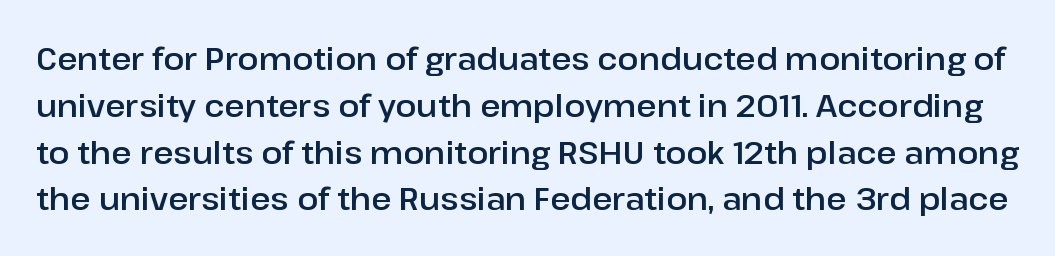
Q: Is the text italic (slanted)? A: No, it is upright.
Q: Is the typeface a serif or a sans-serif typeface? A: Sans-serif.
Q: Is the text underlined? A: No.
Q: Is the spacing between letters normal or unusually wide? A: Normal.
Q: Is the spacing between lines tight, normal or loose? A: Normal.
Q: Width (condensed, normal, or wide)? A: Normal.
Q: Stroke contrast? A: Low.
Q: x-height? A: Medium.
Q: Monospaced? A: No.
